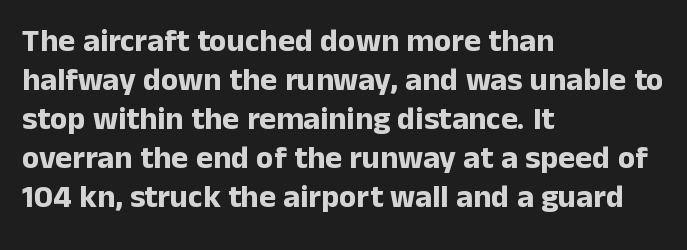
The image shows 32 px bold sans-serif type, upright; set left-aligned, line spacing 1.22x, normal letter spacing, not underlined; low stroke contrast and a medium x-height.
